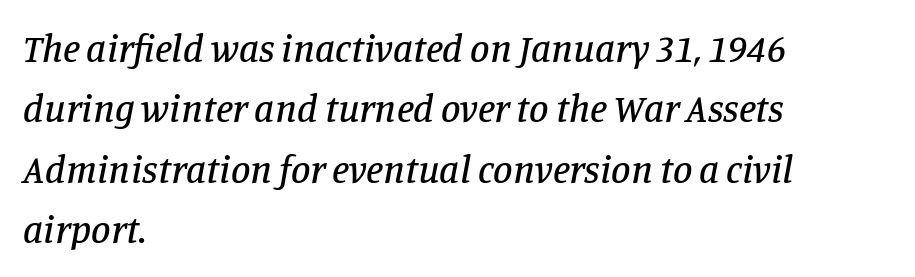
The image shows 39 px serif type, italic (leaning right); set left-aligned, normal line spacing (1.55x), normal letter spacing, not underlined; low stroke contrast and a large x-height.
